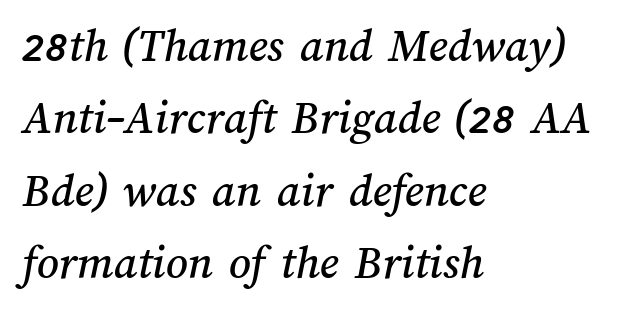
Q: Is the text underlined? A: No.
Q: How is the paragraph aligned? A: Left-aligned.
Q: Is the spacing between letters normal or unusually wide? A: Normal.
Q: Is the spacing between lines tight, normal or loose? A: Normal.
Q: Width (condensed, normal, or wide)? A: Normal.
Q: Stroke contrast? A: Medium.
Q: x-height? A: Medium.
Q: Monospaced? A: No.
